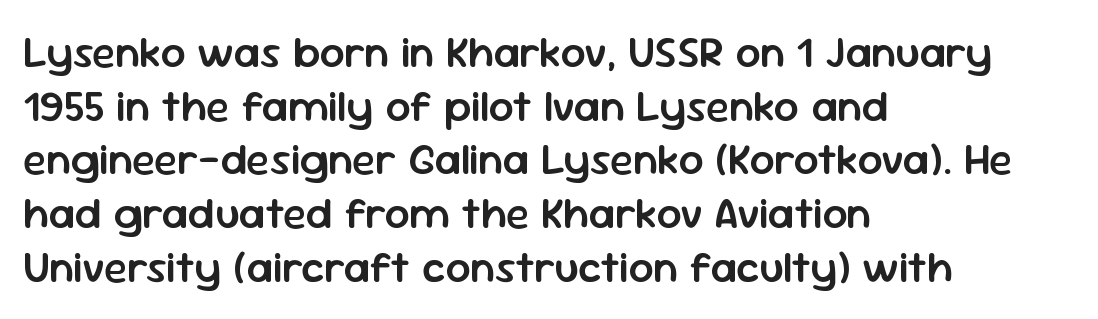
The image shows 44 px semibold sans-serif type, upright; set left-aligned, line spacing 1.22x, normal letter spacing, not underlined; low stroke contrast and a medium x-height.
